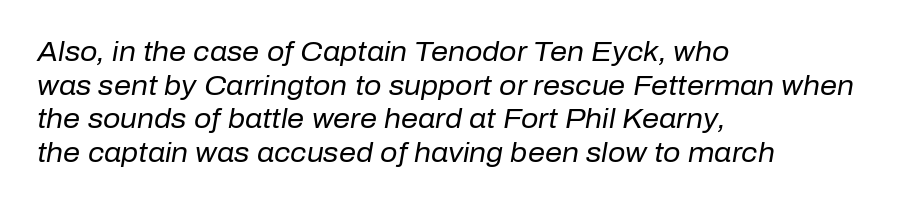
Q: Is the text bold? A: No.
Q: Is the text italic (slanted)? A: Yes, it leans right by about 10 degrees.
Q: Is the text underlined? A: No.
Q: How is the paragraph aligned? A: Left-aligned.
Q: Is the spacing between letters normal or unusually wide? A: Normal.
Q: Is the spacing between lines tight, normal or loose? A: Normal.
